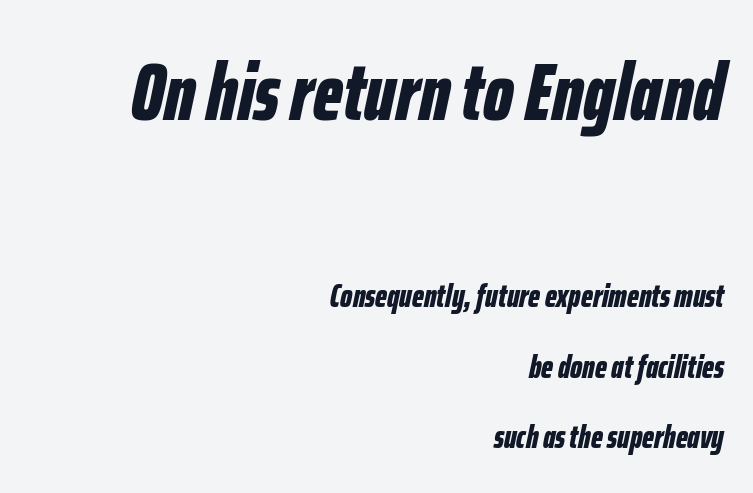
The image shows 80 px bold, condensed type, italic (leaning right); set right-aligned, loose line spacing (2.21x), normal letter spacing, not underlined; the first (top) block is 2.5x larger; low stroke contrast and a medium x-height.
